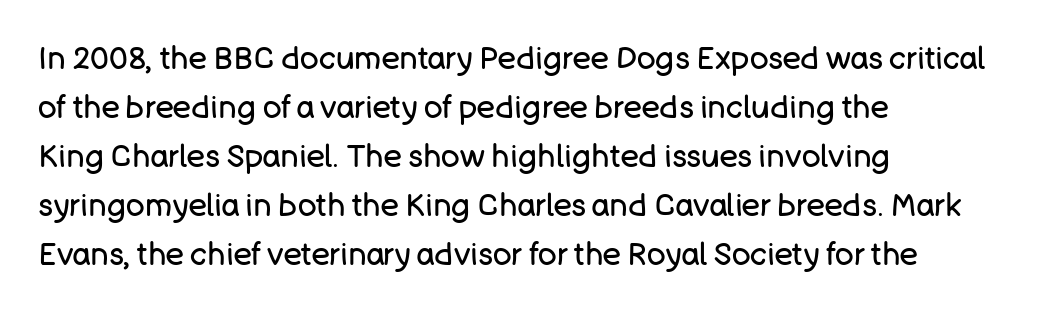
{"serif": "no", "italic": "no", "bold": "no", "weight": "regular", "width": "normal", "stroke_contrast": "low", "x_height": "large", "monospaced": "no", "underline": "no", "align": "left", "line_spacing": "normal", "line_spacing_ratio": 1.58, "letter_spacing": "normal", "letter_spacing_em": 0.0, "glyph_px": 31}
